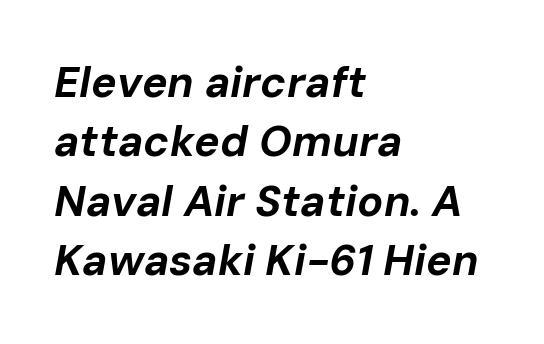
Q: Is the text bold? A: Yes.
Q: Is the text italic (slanted)? A: Yes, it leans right by about 10 degrees.
Q: Is the text underlined? A: No.
Q: How is the paragraph aligned? A: Left-aligned.
Q: Is the spacing between letters normal or unusually wide? A: Normal.
Q: Is the spacing between lines tight, normal or loose? A: Normal.
Q: Width (condensed, normal, or wide)? A: Normal.
Q: Stroke contrast? A: Low.
Q: x-height? A: Medium.
Q: Monospaced? A: No.
